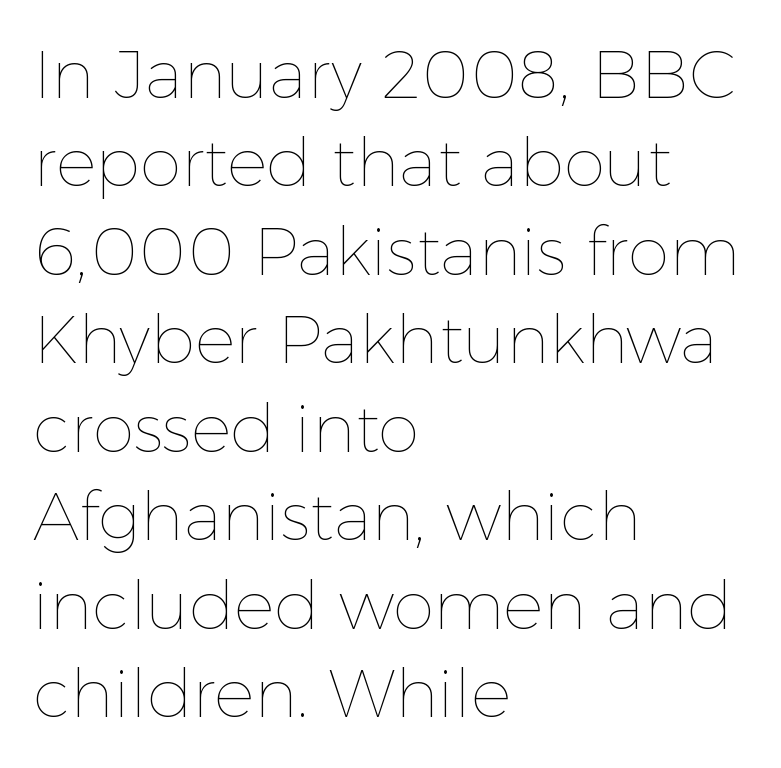
{"italic": "no", "bold": "no", "weight": "thin", "width": "normal", "x_height": "medium", "monospaced": "no", "underline": "no", "align": "left", "line_spacing": "normal", "line_spacing_ratio": 1.32, "letter_spacing": "normal", "letter_spacing_em": 0.0, "glyph_px": 67}
